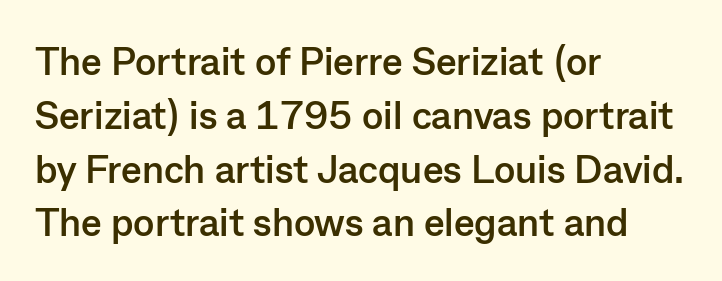
The passage shown has conventional tracking throughout. The compositor pushed each line to the left boundary. Bare-footed words on every line. Do the characters align in a grid? No, the font is proportional.
